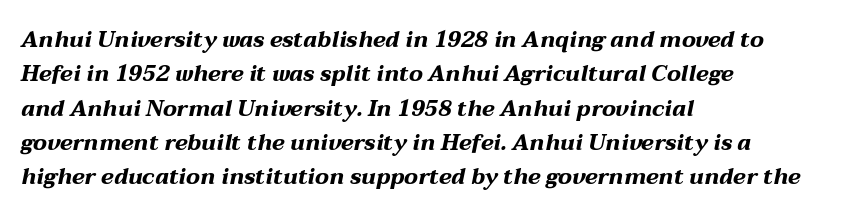
Q: Is the text bold? A: Yes.
Q: Is the text italic (slanted)? A: Yes, it leans right by about 12 degrees.
Q: Is the text underlined? A: No.
Q: How is the paragraph aligned? A: Left-aligned.
Q: Is the spacing between letters normal or unusually wide? A: Normal.
Q: Is the spacing between lines tight, normal or loose? A: Normal.
